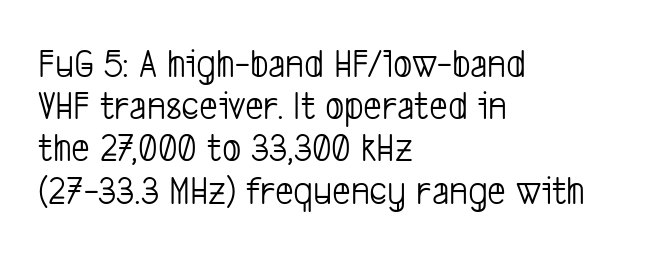
The image shows 41 px light, condensed sans-serif type; set left-aligned, tight line spacing (1.03x), normal letter spacing, not underlined; low stroke contrast and a medium x-height.
